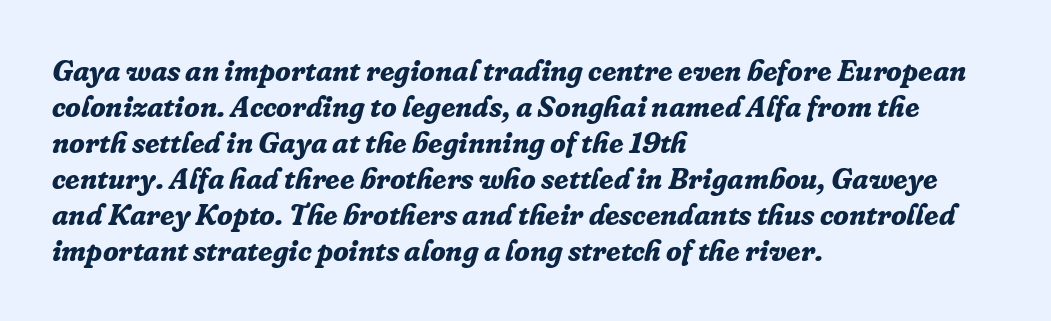
{"serif": "yes", "italic": "yes", "lean": "right", "slant_degrees": 16, "bold": "yes", "weight": "bold", "width": "normal", "stroke_contrast": "low", "x_height": "medium", "monospaced": "no", "underline": "no", "align": "left", "line_spacing_ratio": 1.24, "letter_spacing": "normal", "letter_spacing_em": 0.0, "glyph_px": 29}
